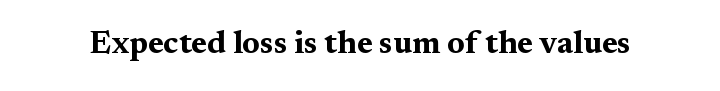
The image shows 32 px bold, wide serif type, upright; set normal letter spacing, not underlined; medium stroke contrast and a medium x-height.
